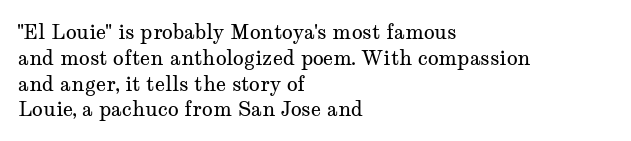
Q: Is the text bold? A: No.
Q: Is the text italic (slanted)? A: No, it is upright.
Q: Is the text underlined? A: No.
Q: How is the paragraph aligned? A: Left-aligned.
Q: Is the spacing between letters normal or unusually wide? A: Normal.
Q: Is the spacing between lines tight, normal or loose? A: Normal.
